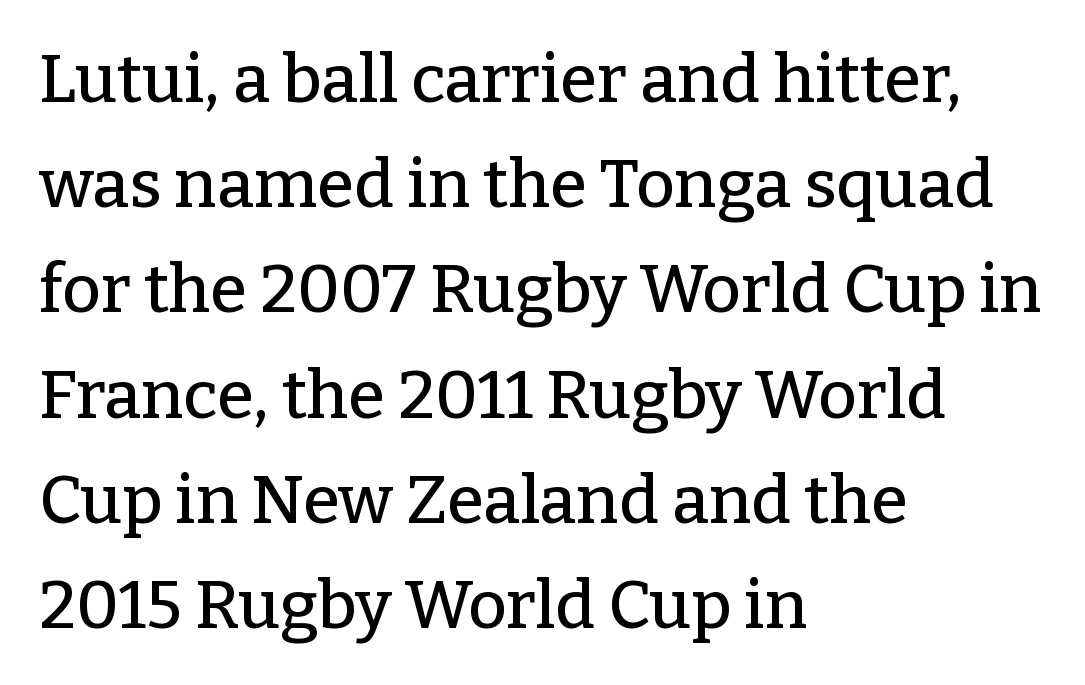
Stroke terminals: seriffed. Casual observation: everything's shoved over to the left. Plain, unruled lines of type. Spacing verdict: proportional, widths tailored to each character. Ascenders rise straight up at ninety degrees. Does extra space separate the letters? No, they use regular spacing.
